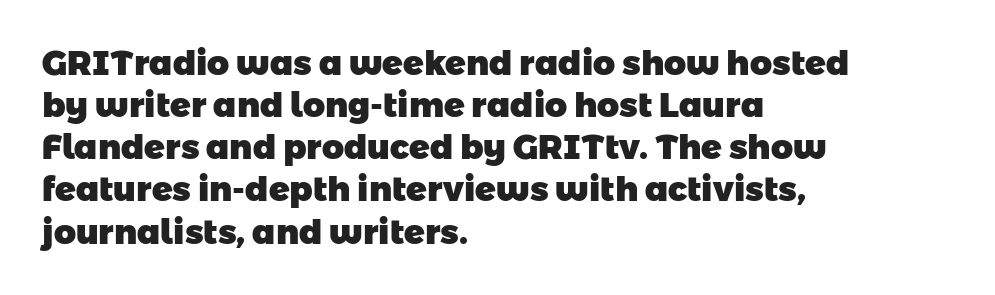
The image shows 34 px heavy sans-serif type; set left-aligned, line spacing 1.24x, normal letter spacing, not underlined; low stroke contrast and a medium x-height.
